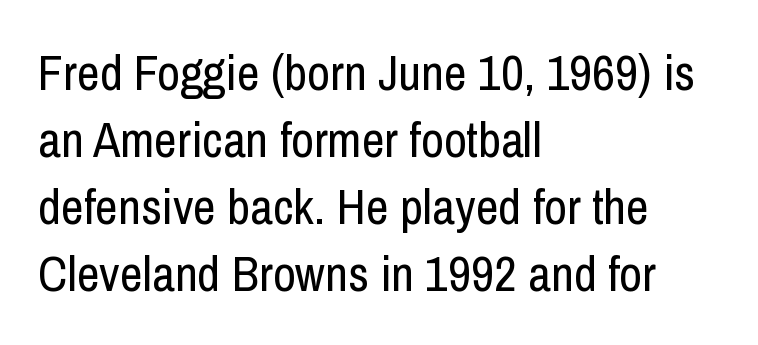
Observe the ordinary spacing: letters are neighbours, not strangers. No extra ink here — the face is not bold. Left-aligned paragraph, ragged on the right. This block has exactly the height ordinary leading produces. Tall strokes in this sample are plumb rather than angled. Letters rest on an invisible, unmarked baseline.
